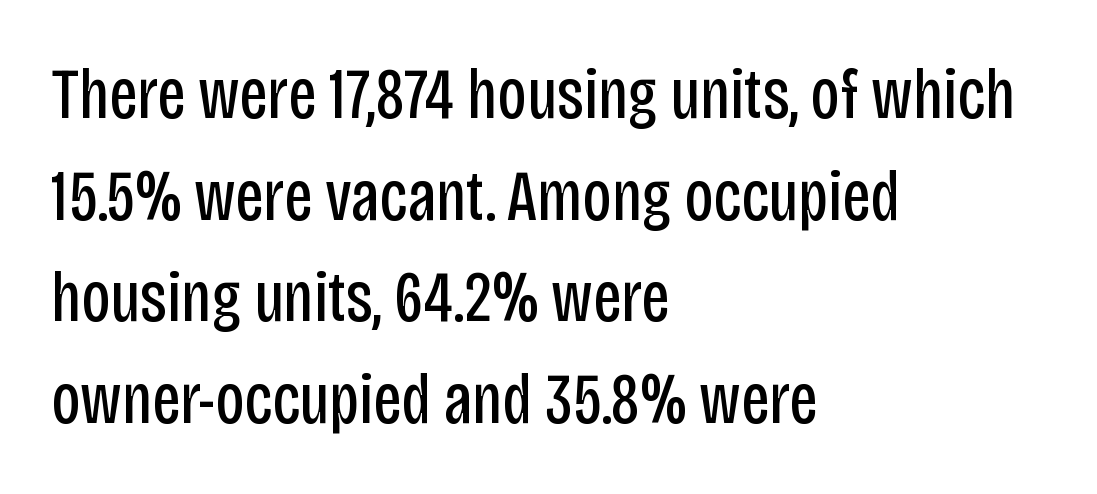
Is this a fixed-width face? No — the glyphs have proportional, varying widths. This reads as an unemphasized weight, regular at the heaviest. The lines sit at an ordinary, default distance from one another. Vertical strokes here are truly vertical. Caption: multi-line text, flush left, ragged right. The baseline area is clear.
